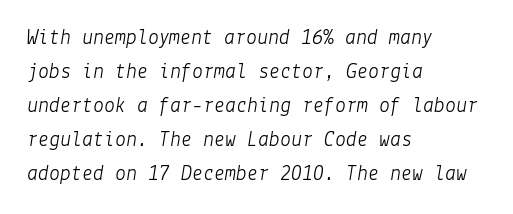
Q: Is the text bold? A: No.
Q: Is the text italic (slanted)? A: Yes, it leans right by about 9 degrees.
Q: Is the text underlined? A: No.
Q: How is the paragraph aligned? A: Left-aligned.
Q: Is the spacing between letters normal or unusually wide? A: Normal.
Q: Is the spacing between lines tight, normal or loose? A: Normal.
